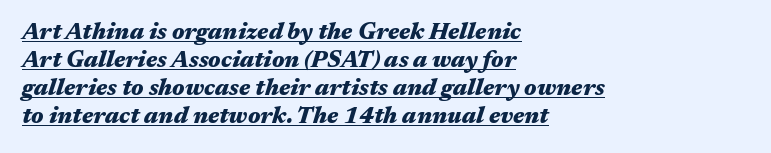
Looking at the ascenders, they clearly lean. Typeset ragged right — the left edge is the straight one. Glance below the letters and you will spot a drawn line. What stands out about the letter spacing? Nothing — it is the standard amount. A dark, heavy texture on the line: the type is bold.
